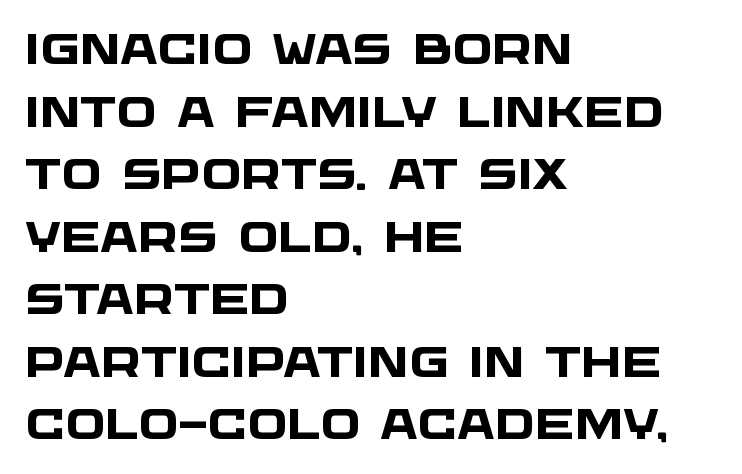
Q: Is the text bold? A: Yes.
Q: Is the typeface a serif or a sans-serif typeface? A: Sans-serif.
Q: Is the text underlined? A: No.
Q: How is the paragraph aligned? A: Left-aligned.
Q: Is the spacing between letters normal or unusually wide? A: Normal.
Q: Is the spacing between lines tight, normal or loose? A: Normal.
Q: Width (condensed, normal, or wide)? A: Wide.
Q: Stroke contrast? A: Low.
Q: x-height? A: Large.
Q: Monospaced? A: No.
